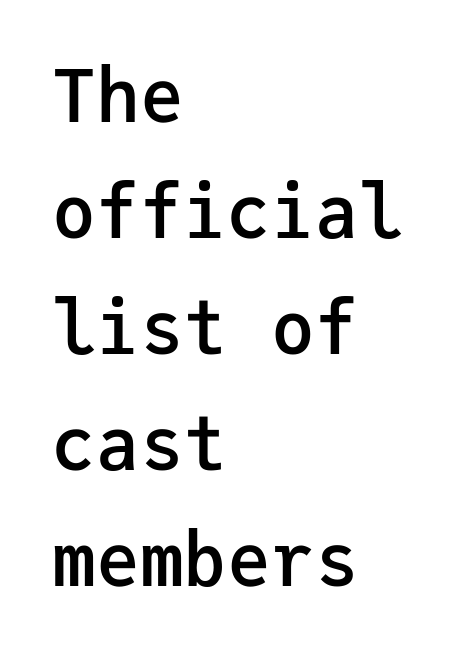
Q: Is the text bold? A: Semi-bold.
Q: Is the text italic (slanted)? A: No, it is upright.
Q: Is the typeface a serif or a sans-serif typeface? A: Sans-serif.
Q: Is the text underlined? A: No.
Q: How is the paragraph aligned? A: Left-aligned.
Q: Is the spacing between letters normal or unusually wide? A: Normal.
Q: Is the spacing between lines tight, normal or loose? A: Normal.
Q: Width (condensed, normal, or wide)? A: Normal.
Q: Stroke contrast? A: Low.
Q: x-height? A: Medium.
Q: Monospaced? A: Yes.
